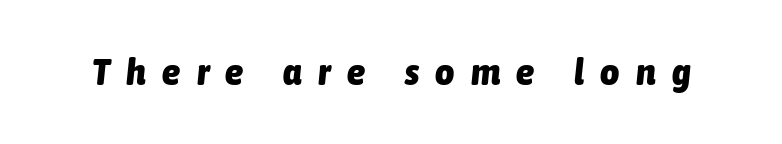
A typesetter would call this proportional, since set widths differ per character. A typesetter would call this heavily tracked-out type. Bold? Absolutely — the strokes are thick and heavy. The glyphs look as if they've been sheared to an angle.
